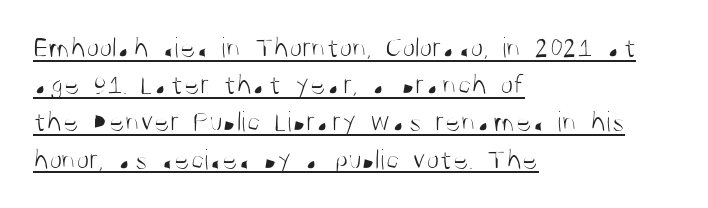
{"serif": "no", "italic": "no", "bold": "no", "weight": "light", "width": "condensed", "stroke_contrast": "medium", "x_height": "large", "monospaced": "no", "underline": "yes", "align": "left", "line_spacing_ratio": 1.24, "letter_spacing": "normal", "letter_spacing_em": 0.0, "glyph_px": 30}
